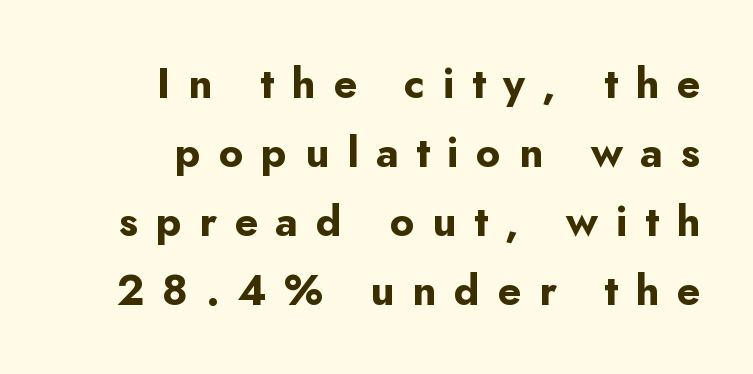
Is there much room between lines? A standard amount, neither cramped nor airy. The compositor pushed each line to the right boundary. Descenders hang freely into open space. These words are printed bold, with thick strokes throughout. Look at the tracking — it's clearly loosened, letters drifting apart. Spacing verdict: proportional, widths tailored to each character.
